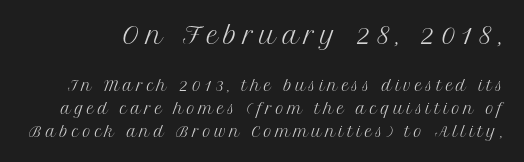
Q: Is the text bold? A: No.
Q: Is the text italic (slanted)? A: Yes.
Q: Is the text underlined? A: No.
Q: Is the spacing between letters normal or unusually wide? A: Unusually wide.
Q: Is the spacing between lines tight, normal or loose? A: Normal.
Q: Which block of text is set in a larger size, the first (top) or the second (bottom)? A: The first (top) one.
